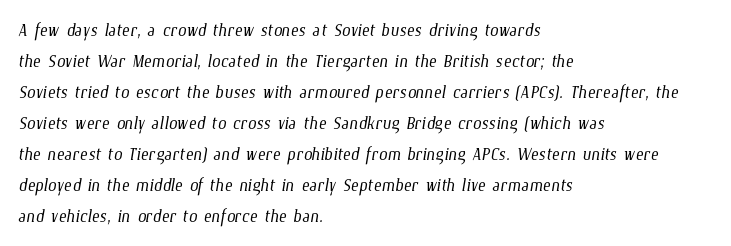
Q: Is the text bold? A: No.
Q: Is the text underlined? A: No.
Q: How is the paragraph aligned? A: Left-aligned.
Q: Is the spacing between letters normal or unusually wide? A: Normal.
Q: Is the spacing between lines tight, normal or loose? A: Normal.
